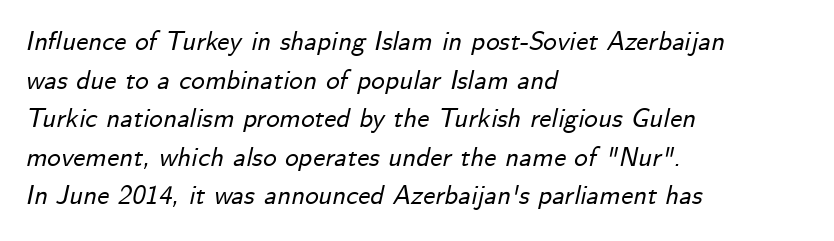
Q: Is the text italic (slanted)? A: Yes, it leans right by about 12 degrees.
Q: Is the text underlined? A: No.
Q: How is the paragraph aligned? A: Left-aligned.
Q: Is the spacing between letters normal or unusually wide? A: Normal.
Q: Is the spacing between lines tight, normal or loose? A: Normal.
